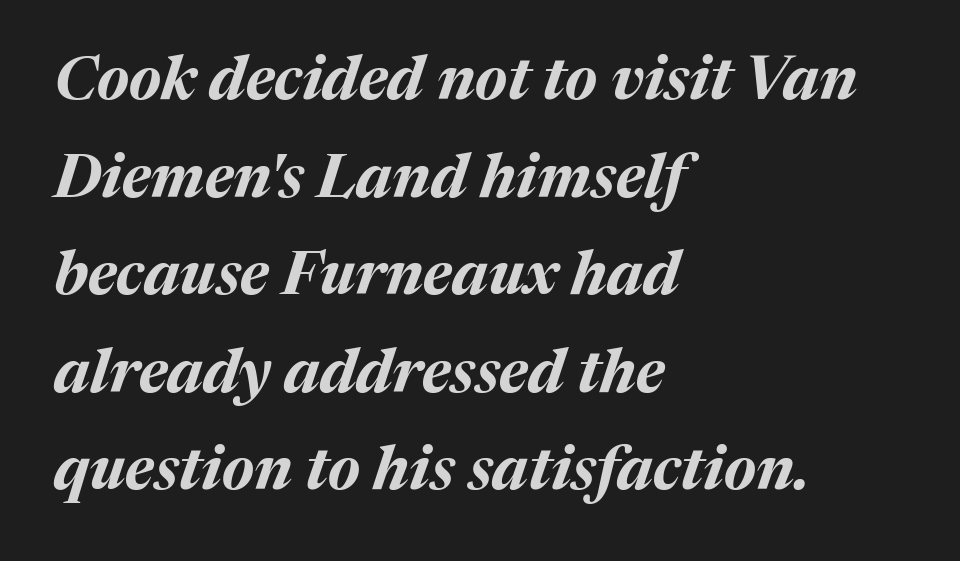
{"italic": "yes", "lean": "right", "slant_degrees": 17, "bold": "yes", "weight": "bold", "width": "normal", "stroke_contrast": "medium", "x_height": "medium", "monospaced": "no", "underline": "no", "align": "left", "line_spacing": "normal", "line_spacing_ratio": 1.6, "letter_spacing": "normal", "letter_spacing_em": 0.0, "glyph_px": 61}
